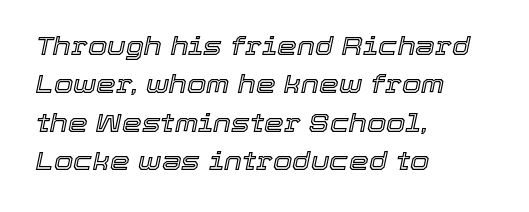
Q: Is the text italic (slanted)? A: Yes, it leans right by about 12 degrees.
Q: Is the text underlined? A: No.
Q: How is the paragraph aligned? A: Left-aligned.
Q: Is the spacing between letters normal or unusually wide? A: Normal.
Q: Is the spacing between lines tight, normal or loose? A: Normal.
